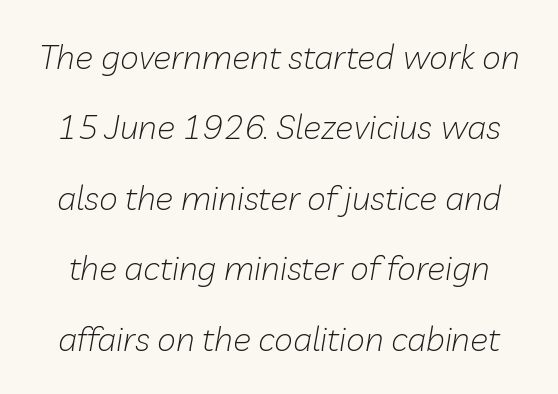
Words float on clear page, feet unadorned. Designer's note — italics engaged. Words appear dense and cohesive because spacing is normal. Vertical spacing — loose. This sample has the flowing, uneven cadence of proportional lettering.
